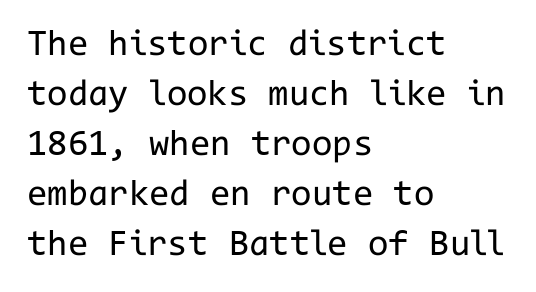
Q: Is the text bold? A: No.
Q: Is the text italic (slanted)? A: No, it is upright.
Q: Is the typeface a serif or a sans-serif typeface? A: Sans-serif.
Q: Is the text underlined? A: No.
Q: How is the paragraph aligned? A: Left-aligned.
Q: Is the spacing between letters normal or unusually wide? A: Normal.
Q: Is the spacing between lines tight, normal or loose? A: Normal.
Q: Width (condensed, normal, or wide)? A: Normal.
Q: Stroke contrast? A: Low.
Q: x-height? A: Medium.
Q: Monospaced? A: Yes.
